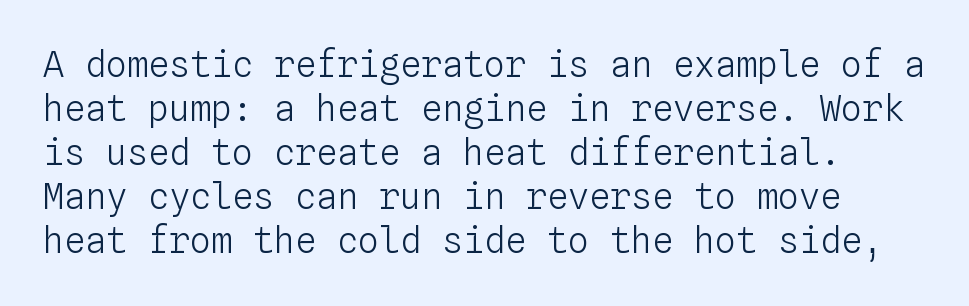
The image shows 35 px light type, upright, monospaced; set normal line spacing (1.26x), normal letter spacing, not underlined; low stroke contrast and a medium x-height.
